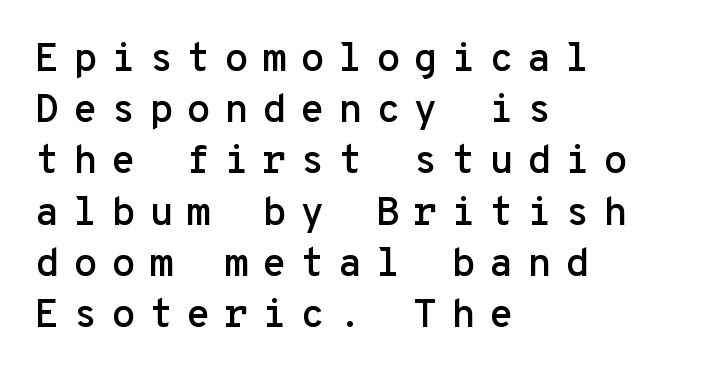
Leading: standard. A classic flush-left, rag-right setting is used for this passage. The designer went with a sans here, leaving each stem footless. It's the straight-up-and-down kind of type. A typesetter would call this heavily tracked-out type.
